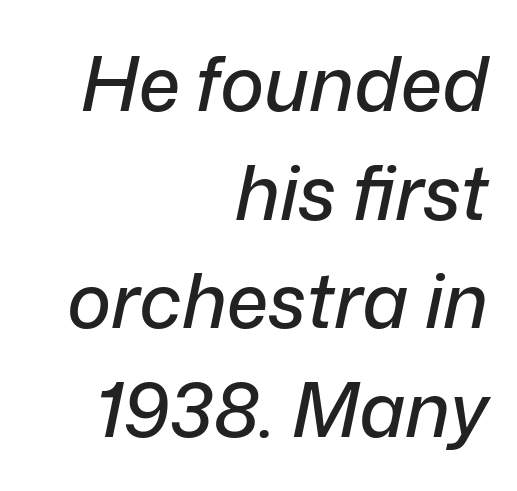
The rendering uses a moderate line-height, typical for paragraphs. Notice how the passage keeps a crisp vertical edge on the right only. Looks like regular typesetting: each glyph gets only the width it needs. Anything drawn beneath the words? Only blank space.
